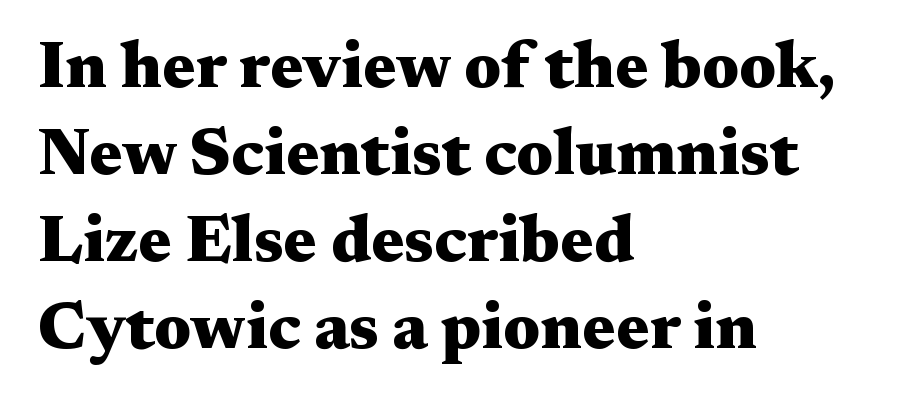
{"serif": "yes", "italic": "no", "bold": "yes", "weight": "heavy", "width": "wide", "stroke_contrast": "medium", "x_height": "medium", "monospaced": "no", "underline": "no", "align": "left", "line_spacing": "normal", "line_spacing_ratio": 1.32, "letter_spacing": "normal", "letter_spacing_em": 0.0, "glyph_px": 66}
